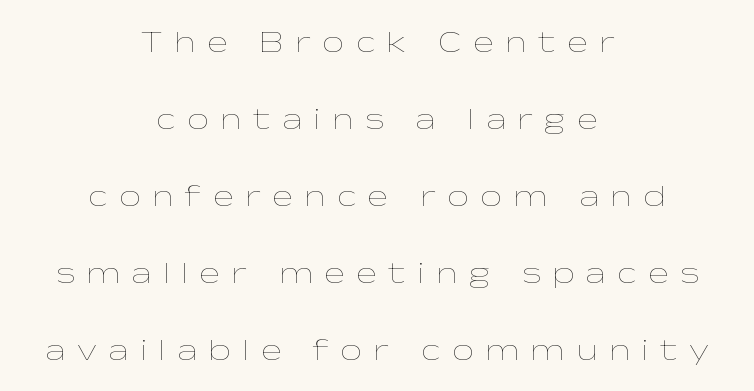
The image shows 31 px thin, wide type, upright; set centered, loose line spacing (2.48x), unusually wide letter spacing (+0.37 em), not underlined; low stroke contrast and a medium x-height.
